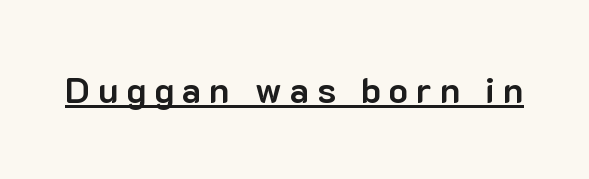
The image shows 36 px bold sans-serif type, upright; set unusually wide letter spacing (+0.22 em), underlined; low stroke contrast and a medium x-height.
